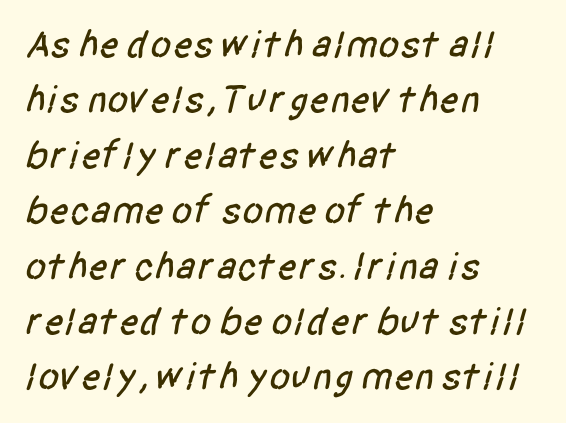
Q: Is the typeface a serif or a sans-serif typeface? A: Sans-serif.
Q: Is the text underlined? A: No.
Q: How is the paragraph aligned? A: Left-aligned.
Q: Is the spacing between letters normal or unusually wide? A: Normal.
Q: Is the spacing between lines tight, normal or loose? A: Normal.
Q: Width (condensed, normal, or wide)? A: Condensed.
Q: Stroke contrast? A: Low.
Q: x-height? A: Large.
Q: Monospaced? A: No.
